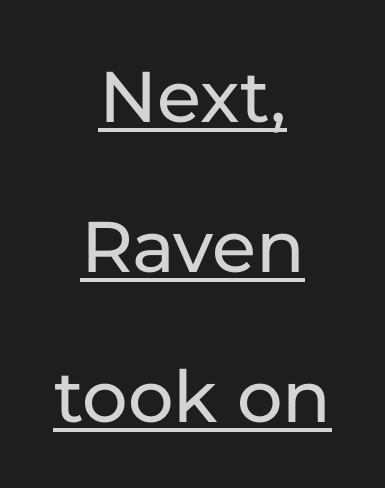
Q: Is the text italic (slanted)? A: No, it is upright.
Q: Is the typeface a serif or a sans-serif typeface? A: Sans-serif.
Q: Is the text underlined? A: Yes.
Q: How is the paragraph aligned? A: Centered.
Q: Is the spacing between letters normal or unusually wide? A: Normal.
Q: Is the spacing between lines tight, normal or loose? A: Loose.
Q: Width (condensed, normal, or wide)? A: Normal.
Q: Stroke contrast? A: Low.
Q: x-height? A: Medium.
Q: Monospaced? A: No.
